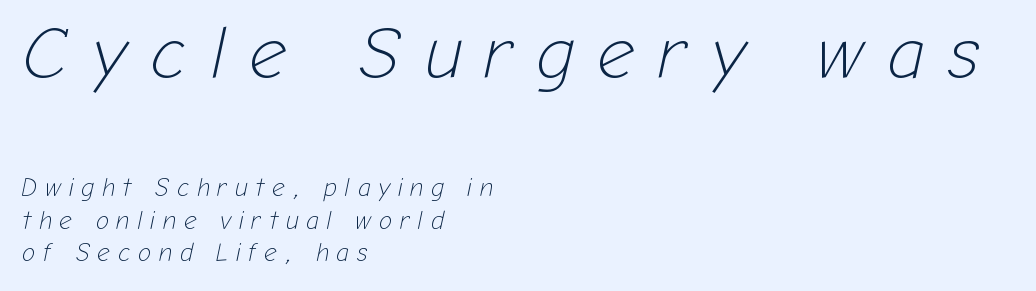
{"italic": "yes", "lean": "right", "slant_degrees": 12, "bold": "no", "weight": "light", "width": "normal", "stroke_contrast": "low", "x_height": "medium", "monospaced": "no", "underline": "no", "align": "left", "line_spacing": "normal", "line_spacing_ratio": 1.3, "letter_spacing": "wide", "letter_spacing_em": 0.31, "larger_block": "first", "size_ratio": 2.96, "glyph_px": 74}
